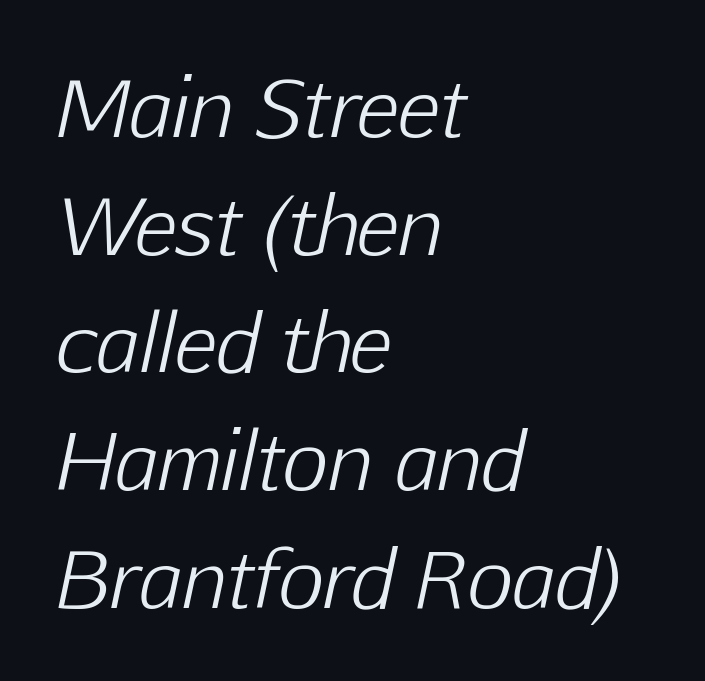
In terms of letterspacing, this is plain default setting. Unbolded letterforms with no extra heft. Line beginnings align vertically; line endings do not. Baseline-to-baseline distance is the conventional proportion of letter height.
